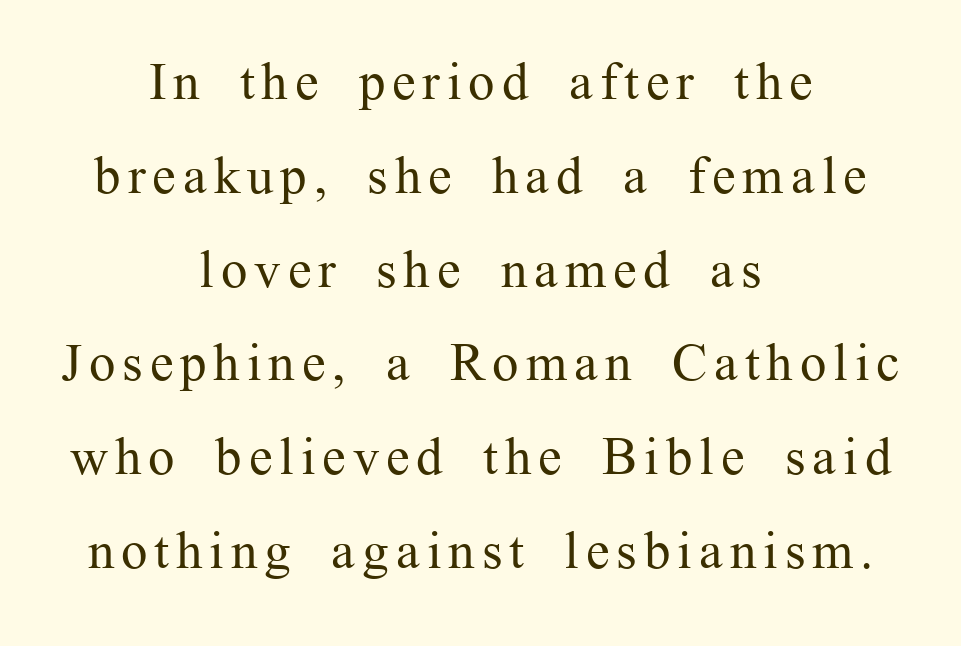
Q: Is the text bold? A: No.
Q: Is the text italic (slanted)? A: No, it is upright.
Q: Is the typeface a serif or a sans-serif typeface? A: Serif.
Q: Is the text underlined? A: No.
Q: How is the paragraph aligned? A: Centered.
Q: Width (condensed, normal, or wide)? A: Normal.
Q: Stroke contrast? A: Medium.
Q: x-height? A: Medium.
Q: Monospaced? A: No.
